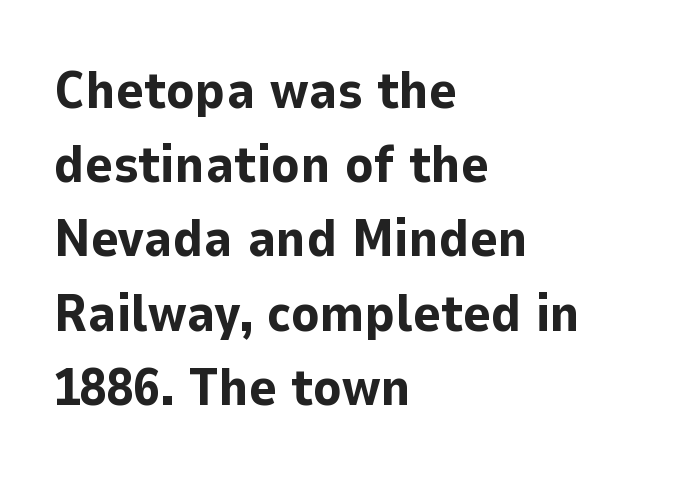
The image shows 53 px bold sans-serif type, upright; set left-aligned, normal line spacing (1.4x), normal letter spacing, not underlined; low stroke contrast and a medium x-height.
